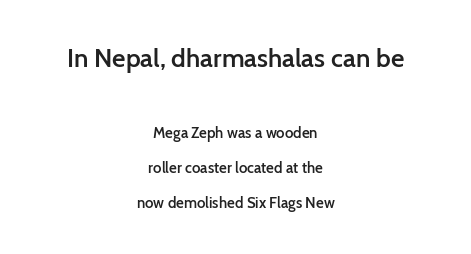
Q: Is the text bold? A: Semi-bold.
Q: Is the text italic (slanted)? A: No, it is upright.
Q: Is the text underlined? A: No.
Q: How is the paragraph aligned? A: Centered.
Q: Is the spacing between letters normal or unusually wide? A: Normal.
Q: Is the spacing between lines tight, normal or loose? A: Loose.
Q: Which block of text is set in a larger size, the first (top) or the second (bottom)? A: The first (top) one.
